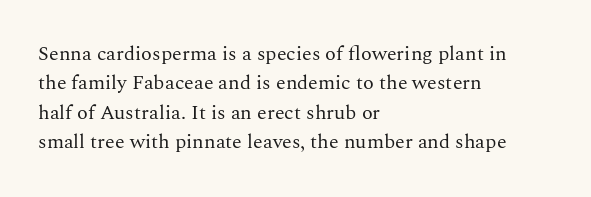
{"italic": "no", "bold": "no", "underline": "no", "align": "left", "line_spacing": "normal", "line_spacing_ratio": 1.47, "letter_spacing": "normal", "letter_spacing_em": 0.0, "glyph_px": 20}
